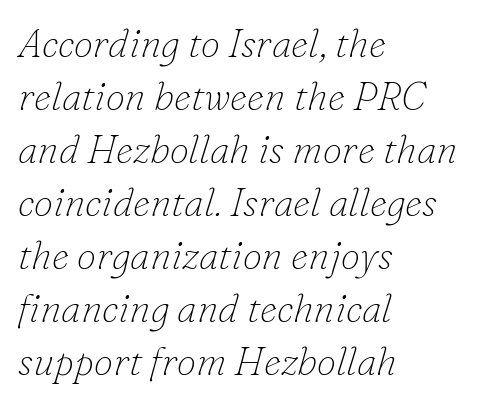
Q: Is the text bold? A: No.
Q: Is the text italic (slanted)? A: Yes, it leans right by about 16 degrees.
Q: Is the typeface a serif or a sans-serif typeface? A: Serif.
Q: Is the text underlined? A: No.
Q: How is the paragraph aligned? A: Left-aligned.
Q: Is the spacing between letters normal or unusually wide? A: Normal.
Q: Is the spacing between lines tight, normal or loose? A: Normal.
Q: Width (condensed, normal, or wide)? A: Normal.
Q: Stroke contrast? A: Low.
Q: x-height? A: Small.
Q: Monospaced? A: No.
